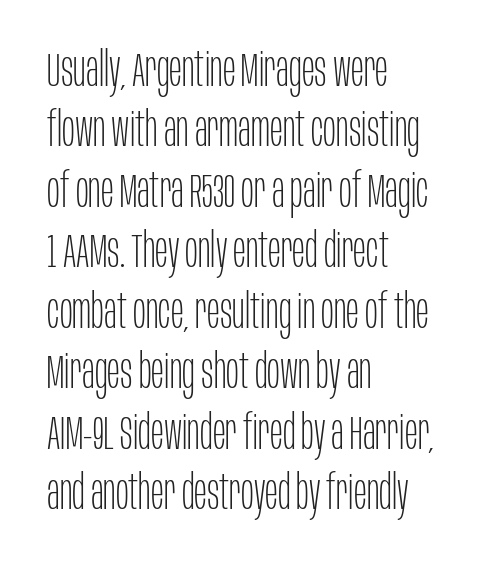
The image shows 48 px thin, condensed sans-serif type, upright; set left-aligned, normal line spacing (1.26x), normal letter spacing, not underlined; low stroke contrast and a large x-height.
